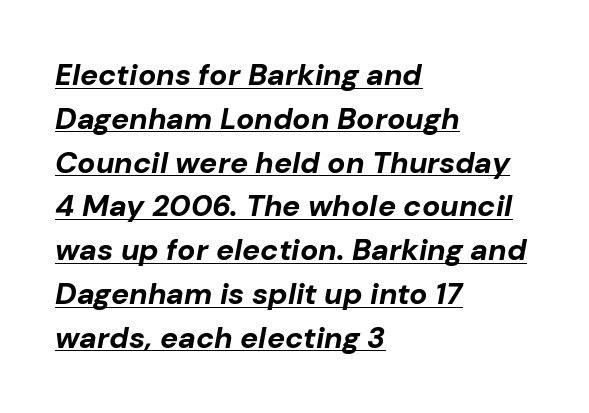
{"italic": "yes", "lean": "right", "slant_degrees": 10, "bold": "yes", "weight": "bold", "width": "normal", "stroke_contrast": "low", "x_height": "medium", "monospaced": "no", "underline": "yes", "align": "left", "line_spacing": "normal", "line_spacing_ratio": 1.46, "letter_spacing": "normal", "letter_spacing_em": 0.0, "glyph_px": 30}
